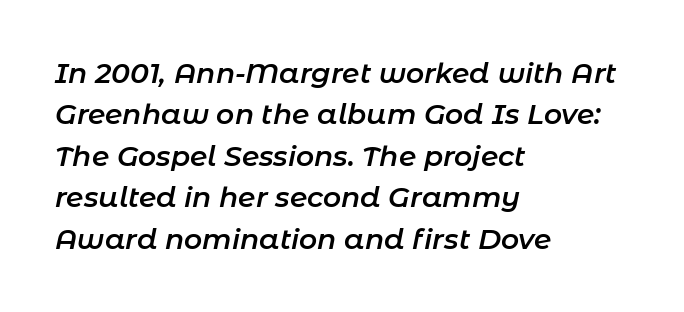
{"italic": "yes", "lean": "right", "slant_degrees": 11, "bold": "semi", "weight": "semibold", "width": "normal", "stroke_contrast": "low", "x_height": "medium", "monospaced": "no", "underline": "no", "align": "left", "line_spacing": "normal", "line_spacing_ratio": 1.48, "letter_spacing": "normal", "letter_spacing_em": 0.0, "glyph_px": 28}
